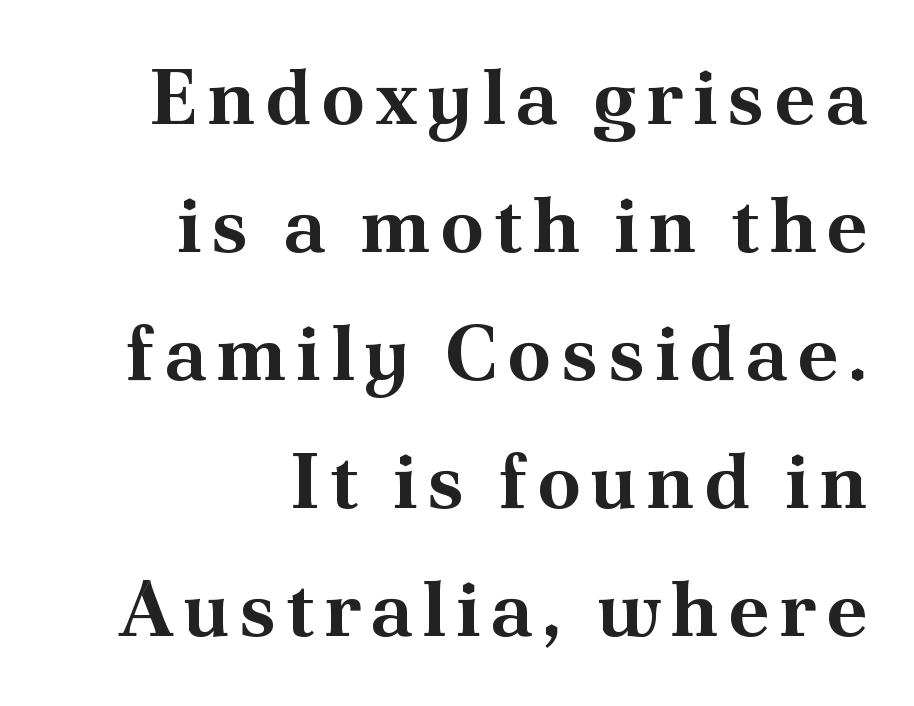
{"serif": "yes", "italic": "no", "bold": "yes", "weight": "bold", "width": "normal", "stroke_contrast": "medium", "x_height": "small", "monospaced": "no", "underline": "no", "align": "right", "line_spacing": "normal", "line_spacing_ratio": 1.64, "glyph_px": 78}
